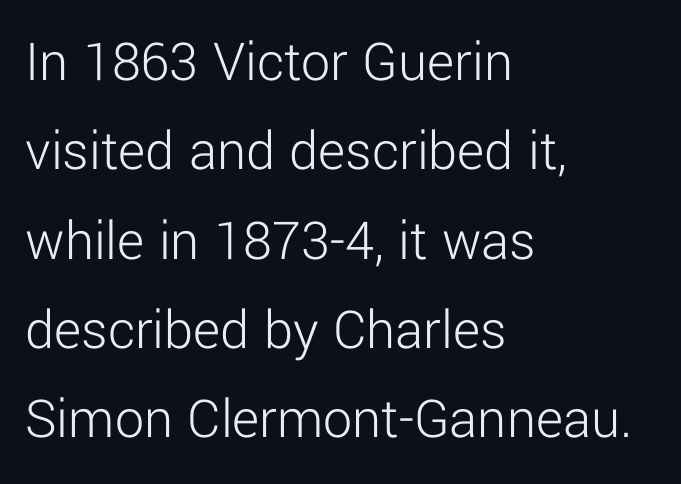
Stroke mass is kept to a normal reading level or below. The space beneath each line is pristine and unruled. Posture: vertical. Here the glyphs are tracked normally, forming tight word shapes. A student would call this left alignment; a typographer would say flush left, rag right.
